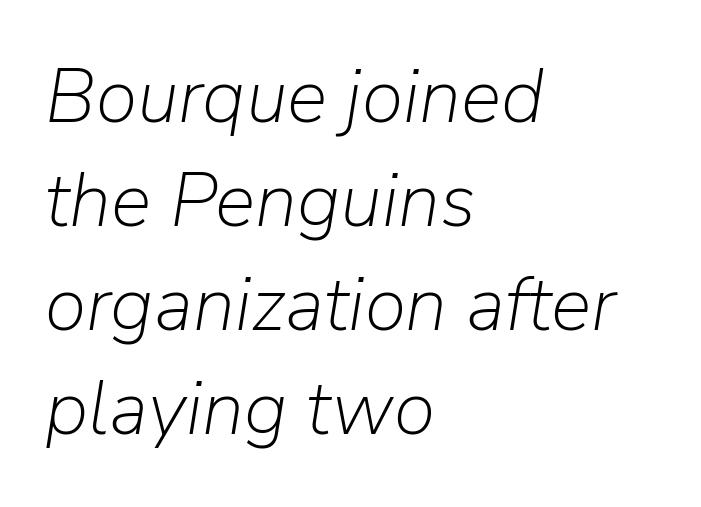
{"italic": "yes", "lean": "right", "slant_degrees": 9, "bold": "no", "weight": "light", "width": "normal", "stroke_contrast": "low", "x_height": "medium", "monospaced": "no", "underline": "no", "align": "left", "line_spacing": "normal", "line_spacing_ratio": 1.37, "letter_spacing": "normal", "letter_spacing_em": 0.0, "glyph_px": 76}
